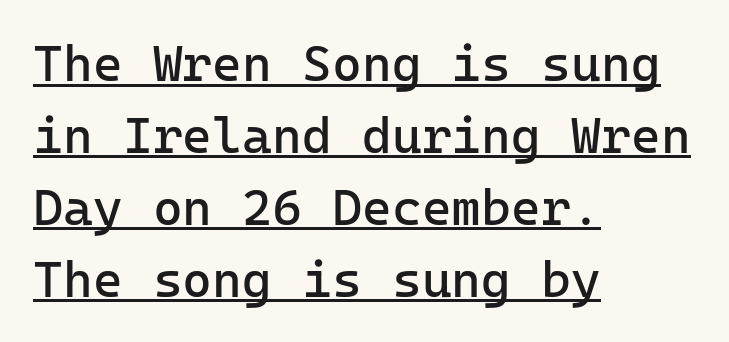
The image shows 51 px regular-weight sans-serif type, upright, monospaced; set left-aligned, normal line spacing (1.41x), normal letter spacing, underlined; low stroke contrast and a medium x-height.
